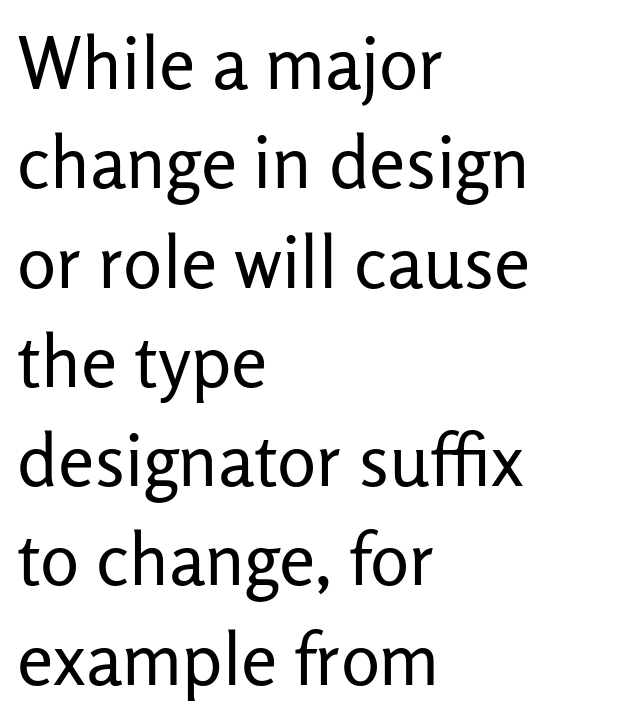
The image shows 73 px regular-weight sans-serif type, upright; set left-aligned, normal line spacing (1.36x), normal letter spacing, not underlined; low stroke contrast and a medium x-height.
